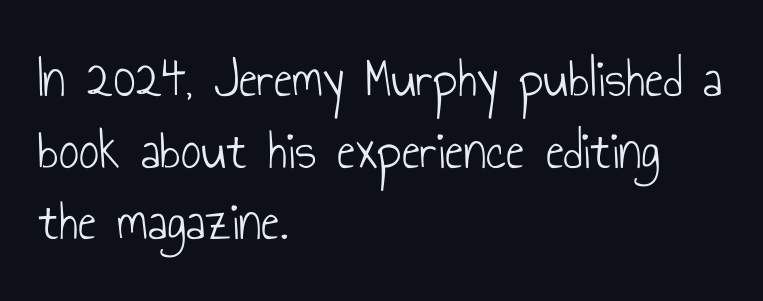
The image shows 56 px light, condensed sans-serif type, upright; set left-aligned, normal line spacing (1.28x), normal letter spacing, not underlined; low stroke contrast and a small x-height.
